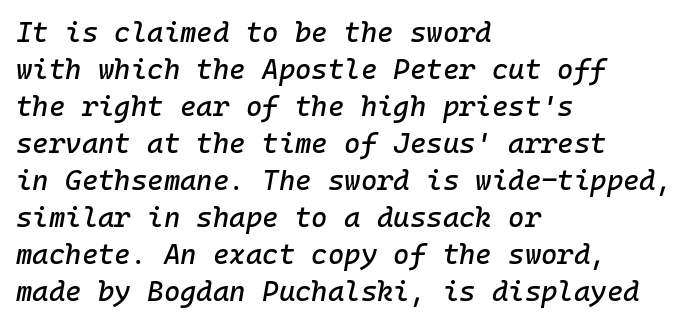
Q: Is the text italic (slanted)? A: Yes, it leans right by about 10 degrees.
Q: Is the text underlined? A: No.
Q: How is the paragraph aligned? A: Left-aligned.
Q: Is the spacing between letters normal or unusually wide? A: Normal.
Q: Is the spacing between lines tight, normal or loose? A: Normal.
Q: Width (condensed, normal, or wide)? A: Normal.
Q: Stroke contrast? A: Low.
Q: x-height? A: Medium.
Q: Monospaced? A: Yes.
